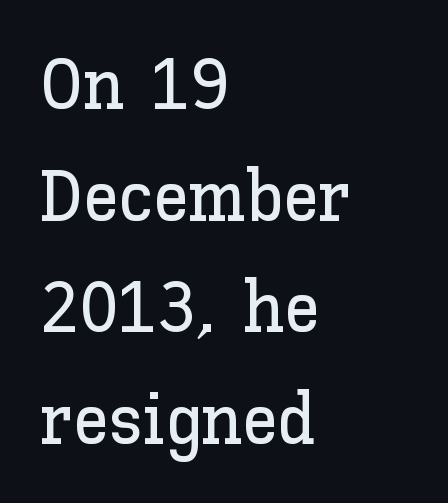
The compositor pushed each line to the left boundary. The passage shown is typed in a proportional face where columns would drift. Horizontal bands of white between lines are of average thickness. Words appear dense and cohesive because spacing is normal.
